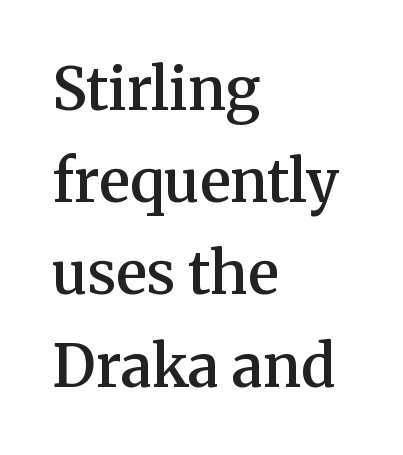
{"serif": "yes", "italic": "no", "bold": "semi", "weight": "semibold", "width": "normal", "stroke_contrast": "medium", "x_height": "medium", "monospaced": "no", "underline": "no", "align": "left", "line_spacing": "normal", "line_spacing_ratio": 1.59, "letter_spacing": "normal", "letter_spacing_em": 0.0, "glyph_px": 58}
